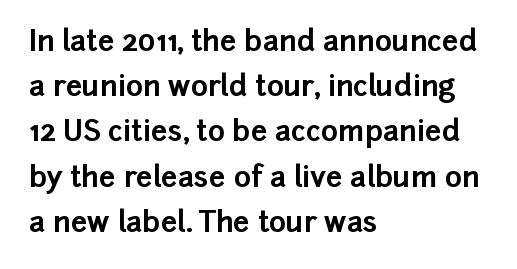
{"serif": "no", "italic": "no", "bold": "yes", "weight": "bold", "width": "normal", "stroke_contrast": "low", "x_height": "medium", "monospaced": "no", "underline": "no", "align": "left", "line_spacing": "normal", "line_spacing_ratio": 1.56, "letter_spacing": "normal", "letter_spacing_em": 0.0, "glyph_px": 29}
